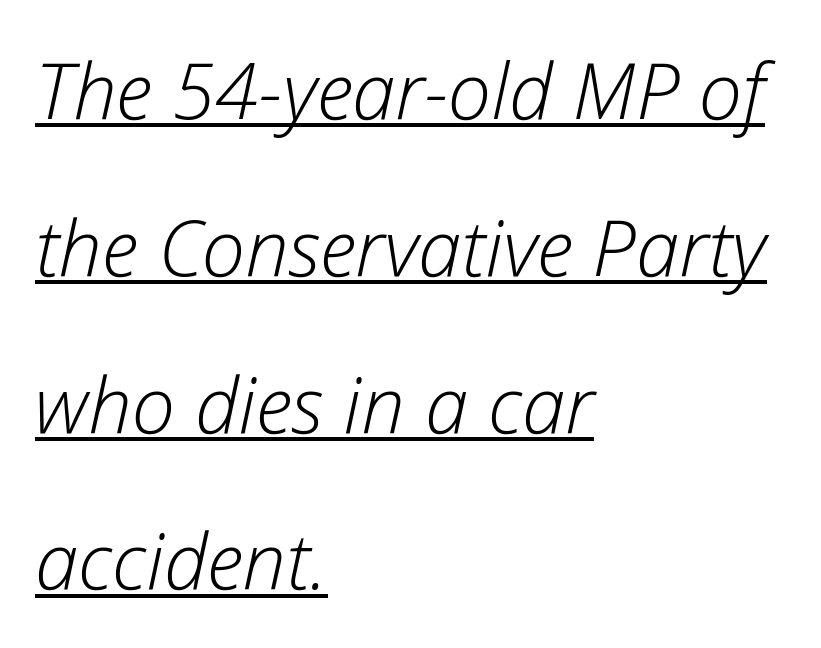
{"italic": "yes", "lean": "right", "slant_degrees": 12, "bold": "no", "weight": "light", "width": "normal", "stroke_contrast": "low", "x_height": "medium", "monospaced": "no", "underline": "yes", "align": "left", "line_spacing": "loose", "line_spacing_ratio": 2.01, "letter_spacing": "normal", "letter_spacing_em": 0.0, "glyph_px": 78}
